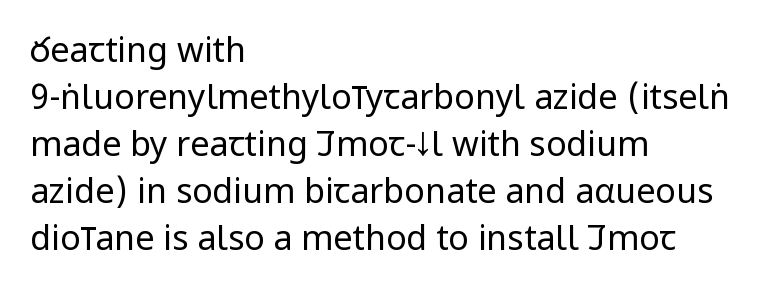
Caption: multi-line text, flush left, ragged right. Counters stay open thanks to moderate or lighter strokes. This sample keeps an unexceptional amount of space between lines. The foot of each line stays bare and open. Stroke terminals: plain, sans-serif.
